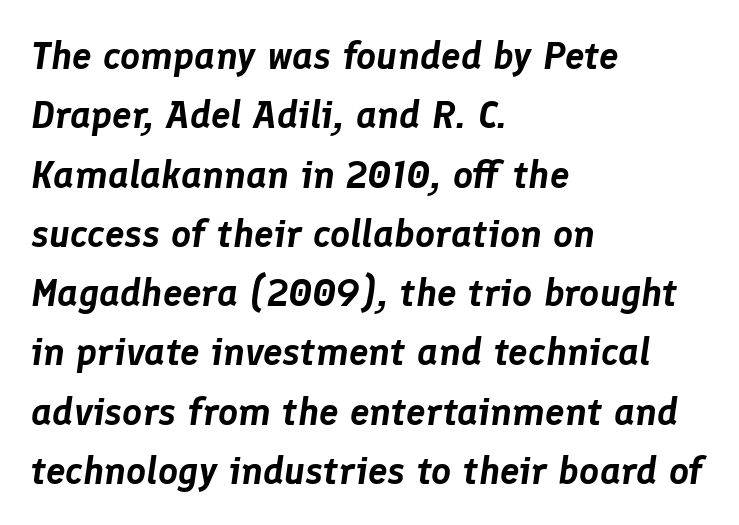
{"italic": "yes", "lean": "right", "slant_degrees": 8, "width": "normal", "stroke_contrast": "low", "x_height": "medium", "monospaced": "no", "underline": "no", "align": "left", "line_spacing": "normal", "line_spacing_ratio": 1.52, "letter_spacing": "normal", "letter_spacing_em": 0.0, "glyph_px": 39}
